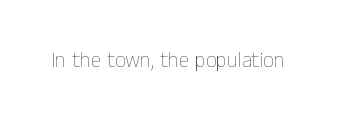
Q: Is the text bold? A: No.
Q: Is the text italic (slanted)? A: No, it is upright.
Q: Is the text underlined? A: No.
Q: Is the spacing between letters normal or unusually wide? A: Normal.
